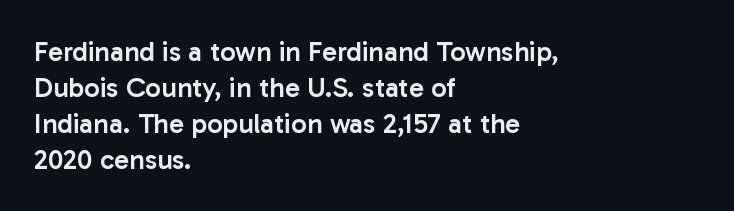
Observe the absence of serifs on each vertical stroke in this sample. The foot of each line stays bare and open. What weight is shown? A semibold, between regular and bold. Line spacing here is normal.
